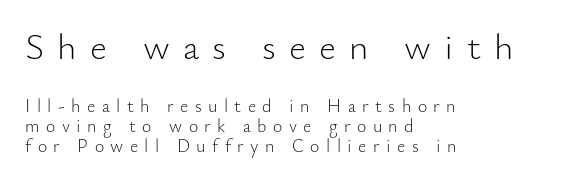
The image shows 37 px light sans-serif type, upright; set left-aligned, tight line spacing (1.1x), unusually wide letter spacing (+0.36 em), not underlined; the first (top) block is 2.06x larger; low stroke contrast and a small x-height.
